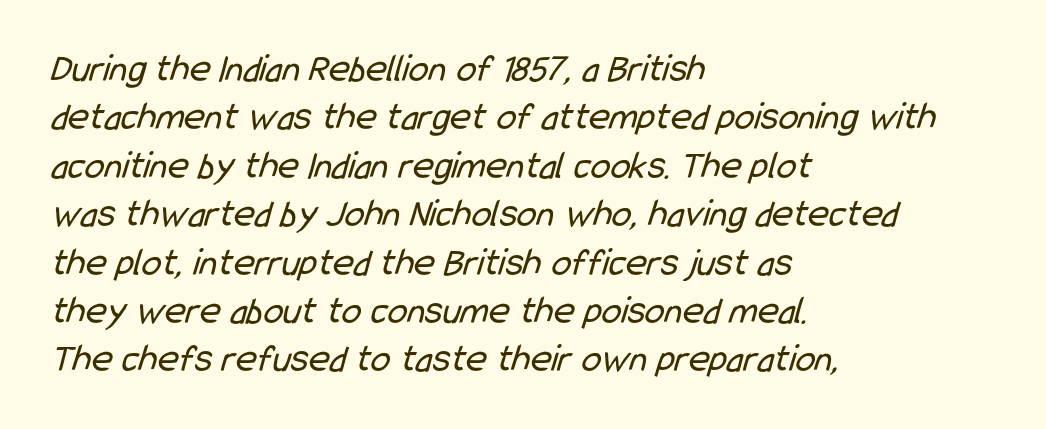
Q: Is the text bold? A: No.
Q: Is the typeface a serif or a sans-serif typeface? A: Sans-serif.
Q: Is the text underlined? A: No.
Q: How is the paragraph aligned? A: Left-aligned.
Q: Is the spacing between letters normal or unusually wide? A: Normal.
Q: Width (condensed, normal, or wide)? A: Condensed.
Q: Stroke contrast? A: Low.
Q: x-height? A: Medium.
Q: Monospaced? A: No.
